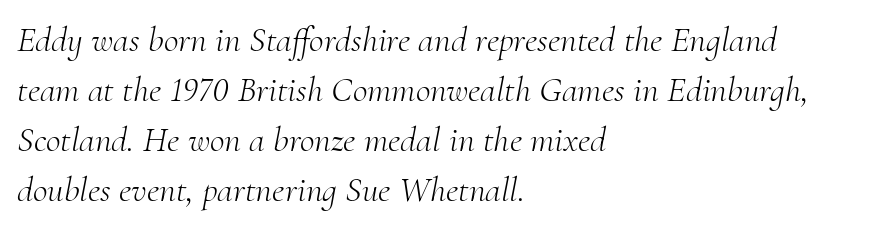
The image shows 36 px light serif type, italic (leaning right); set left-aligned, normal line spacing (1.39x), normal letter spacing, not underlined; medium stroke contrast and a small x-height.
